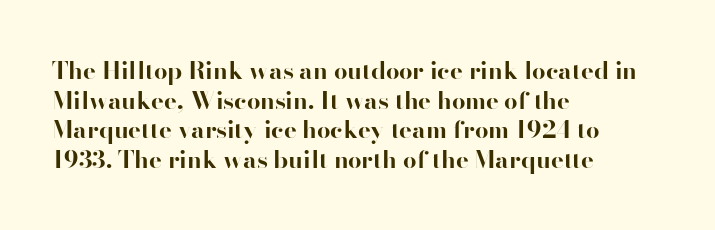
Nobody drew a line under any word here. The lettering stays uniformly vertical, giving the passage a roman look. Each word holds together tightly as a unit, with standard inter-letter gaps. A student would call this left alignment; a typographer would say flush left, rag right. Typographic density is high because the face is bold.
